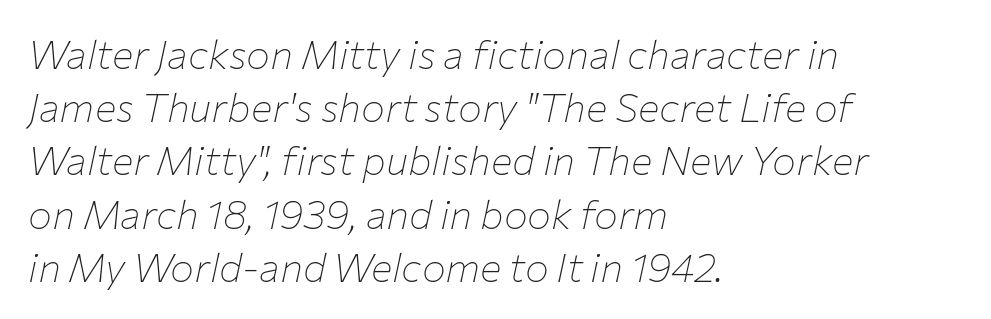
Q: Is the text bold? A: No.
Q: Is the text italic (slanted)? A: Yes, it leans right by about 12 degrees.
Q: Is the text underlined? A: No.
Q: How is the paragraph aligned? A: Left-aligned.
Q: Is the spacing between letters normal or unusually wide? A: Normal.
Q: Is the spacing between lines tight, normal or loose? A: Normal.
Q: Width (condensed, normal, or wide)? A: Normal.
Q: Stroke contrast? A: Low.
Q: x-height? A: Medium.
Q: Monospaced? A: No.
